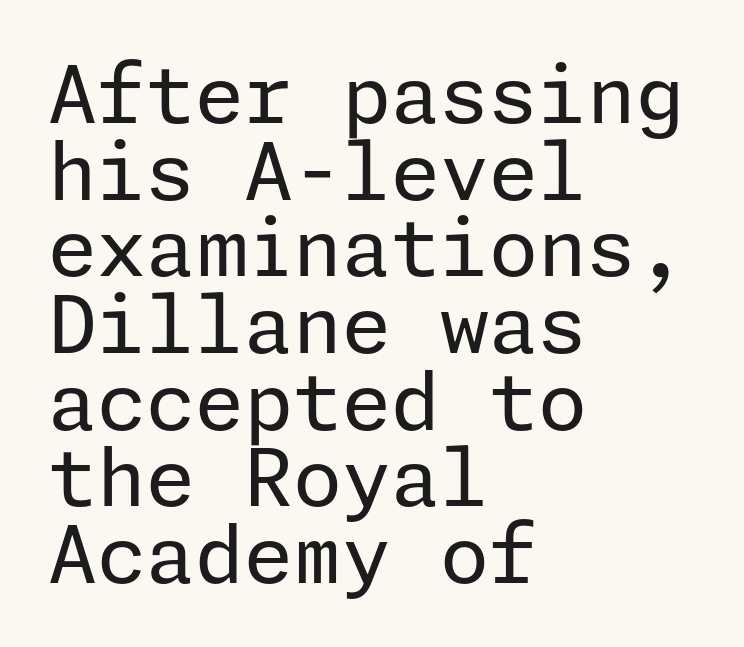
{"serif": "no", "italic": "no", "bold": "no", "weight": "regular", "width": "normal", "stroke_contrast": "low", "x_height": "medium", "underline": "no", "align": "left", "line_spacing": "tight", "line_spacing_ratio": 0.97, "letter_spacing": "normal", "letter_spacing_em": 0.0, "glyph_px": 79}
